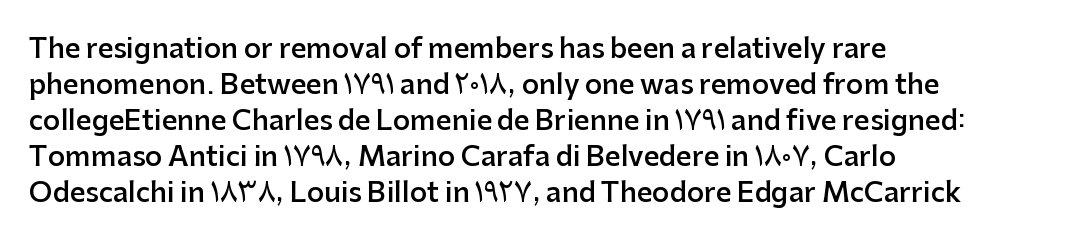
Q: Is the text bold? A: Semi-bold.
Q: Is the text italic (slanted)? A: No, it is upright.
Q: Is the text underlined? A: No.
Q: How is the paragraph aligned? A: Left-aligned.
Q: Is the spacing between letters normal or unusually wide? A: Normal.
Q: Is the spacing between lines tight, normal or loose? A: Normal.
